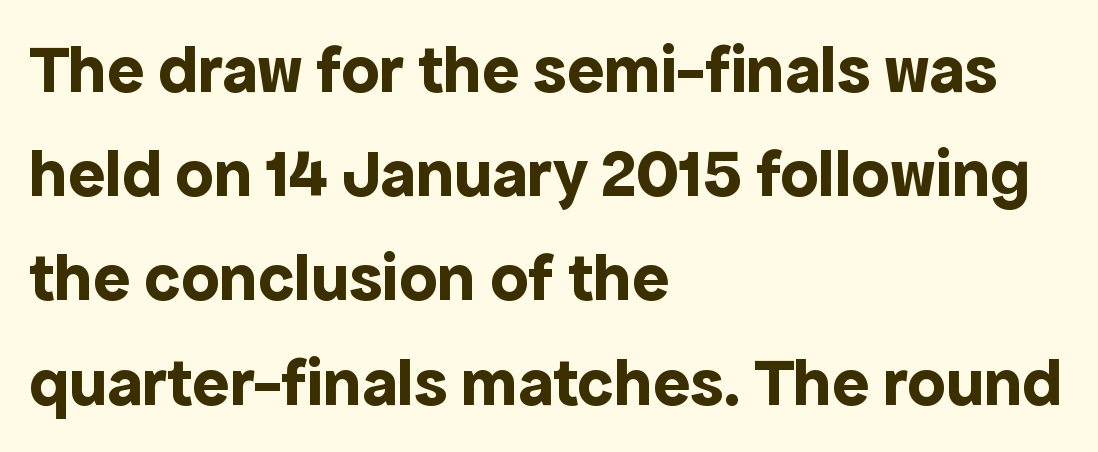
What's the leading like? Ordinary, nothing unusual. Thick stems and heavy bowls — unmistakably bold. Regarding serifs, this sample does without them. Descenders hang freely into open space.
